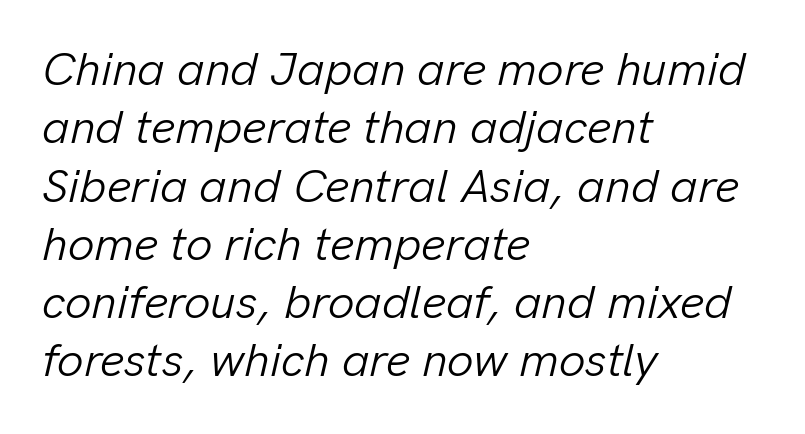
{"italic": "yes", "lean": "right", "slant_degrees": 13, "bold": "no", "weight": "light", "width": "normal", "stroke_contrast": "low", "x_height": "medium", "monospaced": "no", "underline": "no", "align": "left", "line_spacing_ratio": 1.24, "letter_spacing": "normal", "letter_spacing_em": 0.0, "glyph_px": 47}
